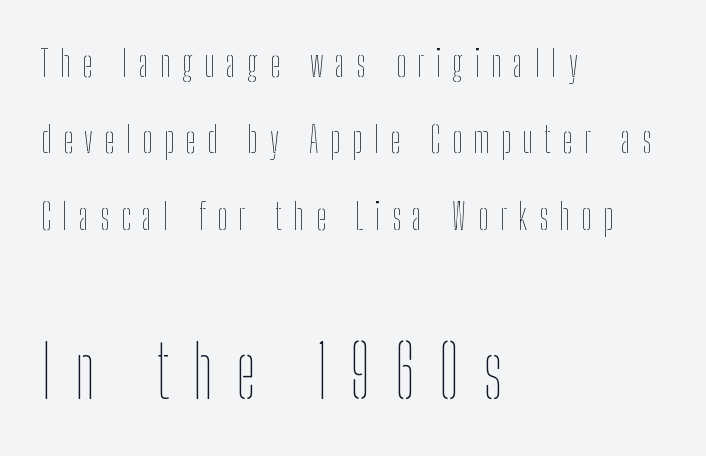
{"italic": "no", "bold": "no", "weight": "thin", "width": "condensed", "stroke_contrast": "low", "x_height": "medium", "monospaced": "no", "underline": "no", "align": "left", "line_spacing": "loose", "line_spacing_ratio": 2.12, "letter_spacing": "wide", "letter_spacing_em": 0.32, "larger_block": "second", "size_ratio": 2.0, "glyph_px": 72}
